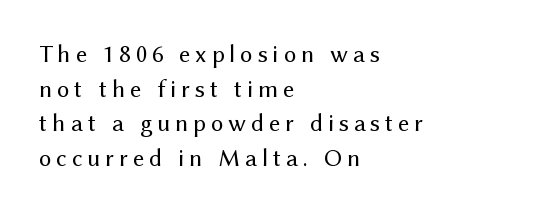
{"italic": "no", "bold": "no", "underline": "no", "align": "left", "line_spacing": "normal", "line_spacing_ratio": 1.39, "glyph_px": 25}
